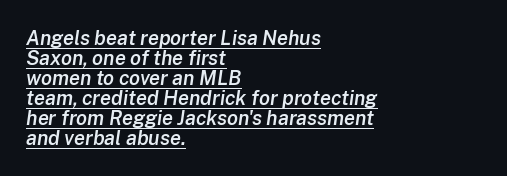
Q: Is the text bold? A: Semi-bold.
Q: Is the text italic (slanted)? A: Yes, it leans right by about 8 degrees.
Q: Is the text underlined? A: Yes.
Q: How is the paragraph aligned? A: Left-aligned.
Q: Is the spacing between letters normal or unusually wide? A: Normal.
Q: Is the spacing between lines tight, normal or loose? A: Tight.
